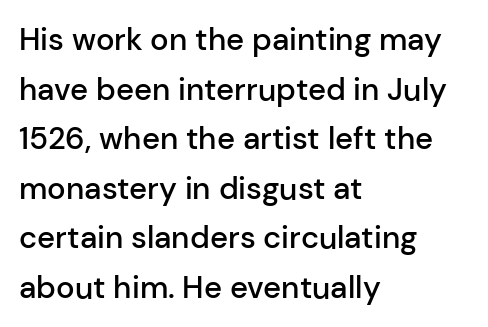
Q: Is the text bold? A: Semi-bold.
Q: Is the text italic (slanted)? A: No, it is upright.
Q: Is the typeface a serif or a sans-serif typeface? A: Sans-serif.
Q: Is the text underlined? A: No.
Q: How is the paragraph aligned? A: Left-aligned.
Q: Is the spacing between letters normal or unusually wide? A: Normal.
Q: Is the spacing between lines tight, normal or loose? A: Normal.
Q: Width (condensed, normal, or wide)? A: Normal.
Q: Stroke contrast? A: Low.
Q: x-height? A: Medium.
Q: Monospaced? A: No.
